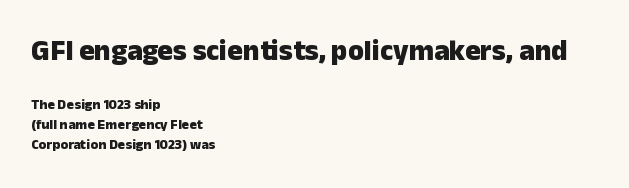
Q: Is the text bold? A: Yes.
Q: Is the text italic (slanted)? A: No, it is upright.
Q: Is the typeface a serif or a sans-serif typeface? A: Sans-serif.
Q: Is the text underlined? A: No.
Q: How is the paragraph aligned? A: Left-aligned.
Q: Is the spacing between letters normal or unusually wide? A: Normal.
Q: Is the spacing between lines tight, normal or loose? A: Normal.
Q: Which block of text is set in a larger size, the first (top) or the second (bottom)? A: The first (top) one.
Q: Width (condensed, normal, or wide)? A: Normal.
Q: Stroke contrast? A: Low.
Q: x-height? A: Medium.
Q: Monospaced? A: No.
